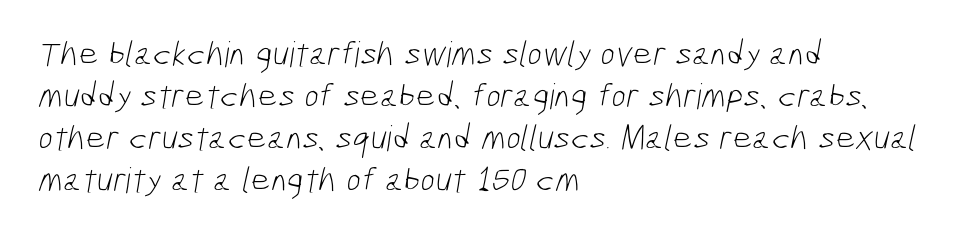
The image shows 35 px light, condensed sans-serif type; set left-aligned, line spacing 1.2x, normal letter spacing, not underlined; low stroke contrast and a medium x-height.
